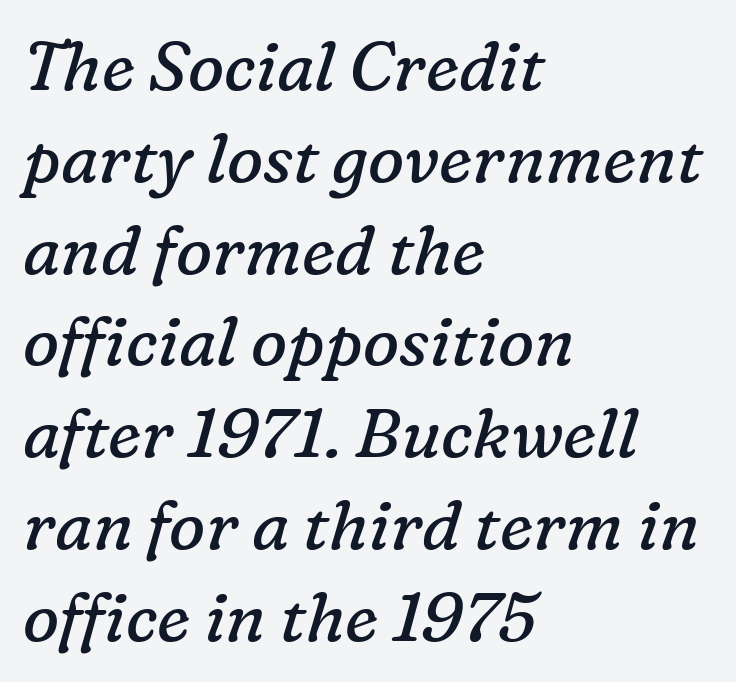
Bold? No — there's no thickening of the strokes. The string is rendered with underlining switched off. Leftover space on each line is placed entirely after the last word. Serif or sans? Serif — the stroke terminals have little feet. Successive baselines arrive at the customary interval.
